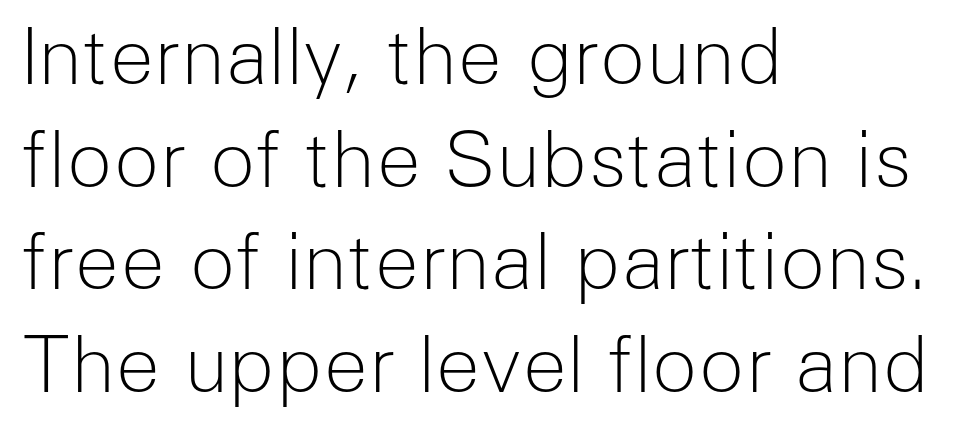
Unbolded letterforms with no extra heft. No feet cap the strokes, marking this as sans-serif type. Left-aligned paragraph, ragged on the right. Note the varied advance widths — an 'i' is clearly narrower than an 'm'. Vertically, the passage feels balanced, rows spaced as you'd expect.
